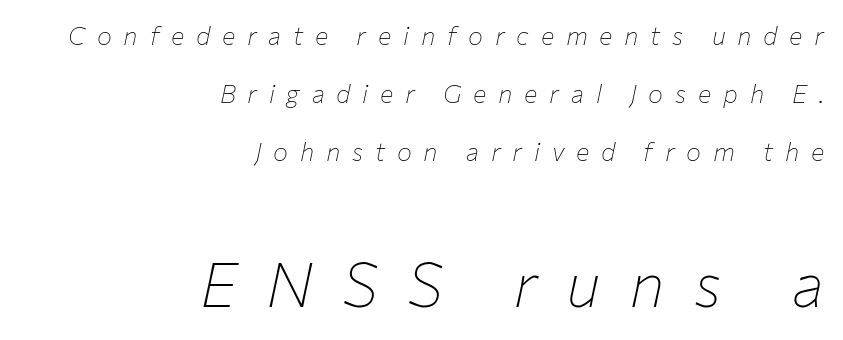
Q: Is the text bold? A: No.
Q: Is the text italic (slanted)? A: Yes, it leans right by about 12 degrees.
Q: Is the text underlined? A: No.
Q: How is the paragraph aligned? A: Right-aligned.
Q: Is the spacing between letters normal or unusually wide? A: Unusually wide.
Q: Is the spacing between lines tight, normal or loose? A: Loose.
Q: Which block of text is set in a larger size, the first (top) or the second (bottom)? A: The second (bottom) one.
Q: Width (condensed, normal, or wide)? A: Normal.
Q: Stroke contrast? A: Low.
Q: x-height? A: Medium.
Q: Monospaced? A: No.
